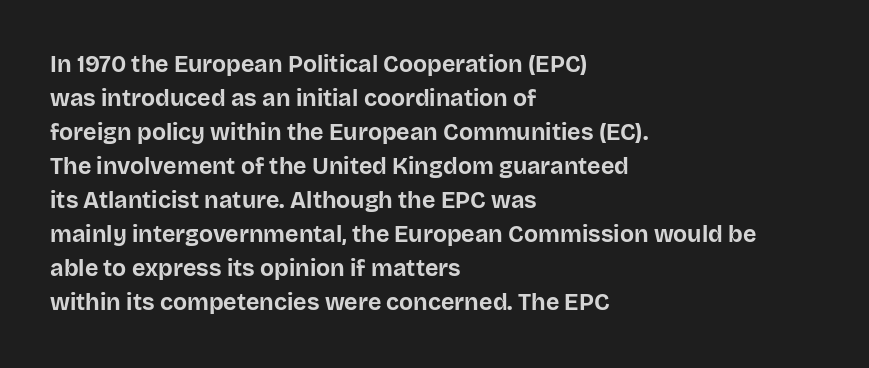
The image shows 23 px bold type, upright; set left-aligned, normal line spacing (1.48x), normal letter spacing, not underlined.
